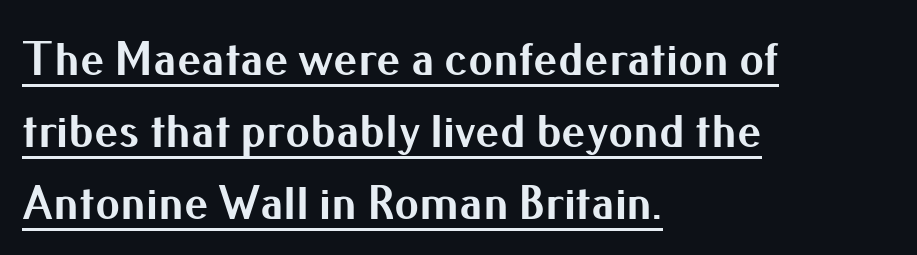
These lines were composed using upright roman letters. The typesetting leans heavy: a genuine bold. Caption: lettering with a line underneath. Teacher's note: observe the even left margin — that is flush-left alignment. Looks like regular typesetting: each glyph gets only the width it needs. A sans-serif font was chosen for this passage.
